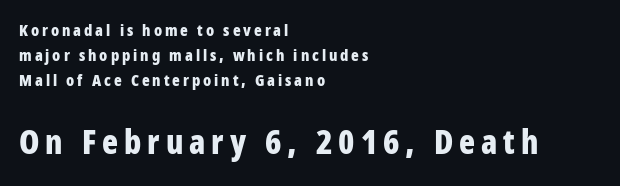
These lines stack with their left ends in a neat column. Unlike a traditional serif, this face leaves its strokes unadorned. A clean baseline with only descenders dipping below it. The later block is typeset at a bigger size than the earlier block.
